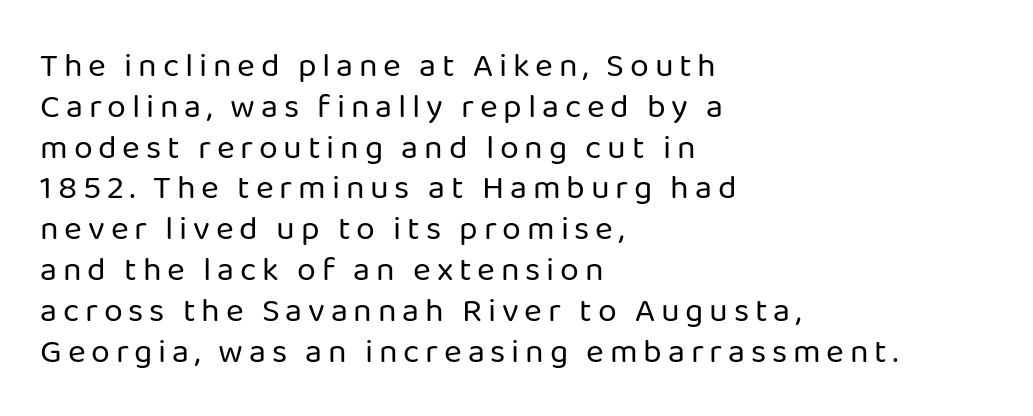
{"serif": "no", "italic": "no", "bold": "no", "weight": "regular", "width": "normal", "stroke_contrast": "low", "x_height": "medium", "monospaced": "no", "underline": "no", "align": "left", "line_spacing_ratio": 1.2, "glyph_px": 34}
